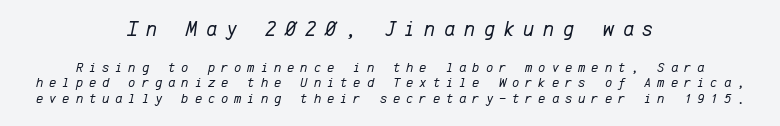
Q: Is the text bold? A: No.
Q: Is the text italic (slanted)? A: Yes, it leans right by about 12 degrees.
Q: Is the text underlined? A: No.
Q: How is the paragraph aligned? A: Centered.
Q: Is the spacing between letters normal or unusually wide? A: Unusually wide.
Q: Is the spacing between lines tight, normal or loose? A: Tight.
Q: Which block of text is set in a larger size, the first (top) or the second (bottom)? A: The first (top) one.
